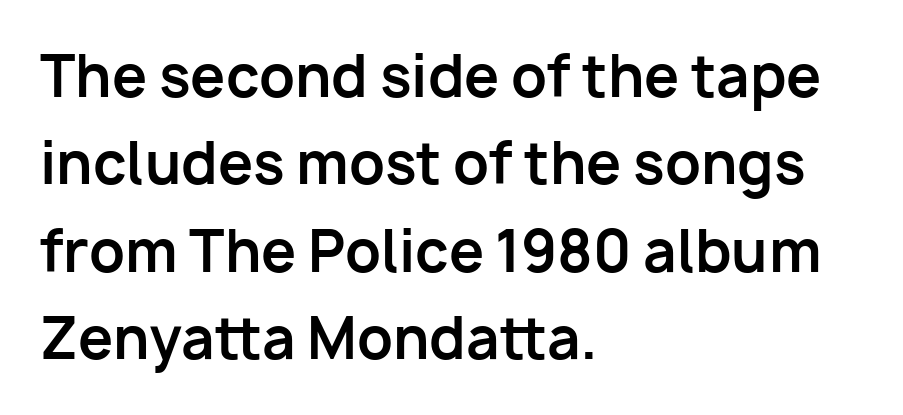
Q: Is the text bold? A: Yes.
Q: Is the text italic (slanted)? A: No, it is upright.
Q: Is the typeface a serif or a sans-serif typeface? A: Sans-serif.
Q: Is the text underlined? A: No.
Q: How is the paragraph aligned? A: Left-aligned.
Q: Is the spacing between letters normal or unusually wide? A: Normal.
Q: Is the spacing between lines tight, normal or loose? A: Normal.
Q: Width (condensed, normal, or wide)? A: Normal.
Q: Stroke contrast? A: Low.
Q: x-height? A: Medium.
Q: Monospaced? A: No.
